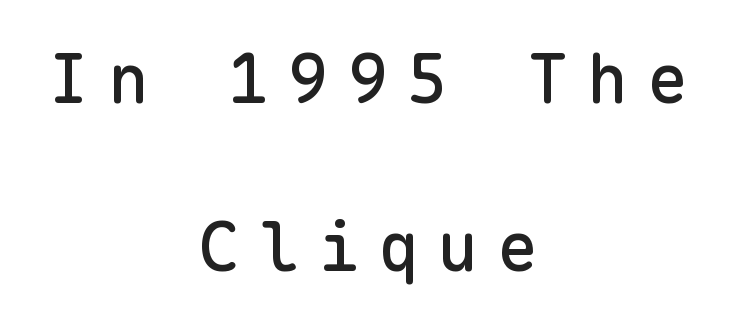
{"serif": "no", "italic": "no", "width": "normal", "stroke_contrast": "low", "x_height": "medium", "monospaced": "yes", "underline": "no", "align": "center", "line_spacing": "loose", "line_spacing_ratio": 2.47, "letter_spacing": "wide", "letter_spacing_em": 0.28, "glyph_px": 68}
